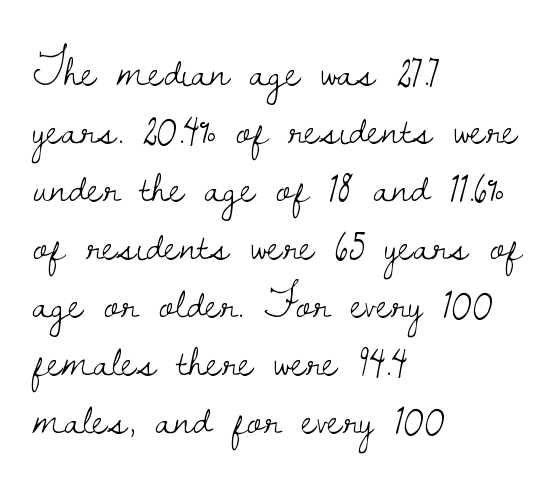
The image shows 46 px light serif type; set left-aligned, normal line spacing (1.26x), normal letter spacing, not underlined; low stroke contrast and a small x-height.
